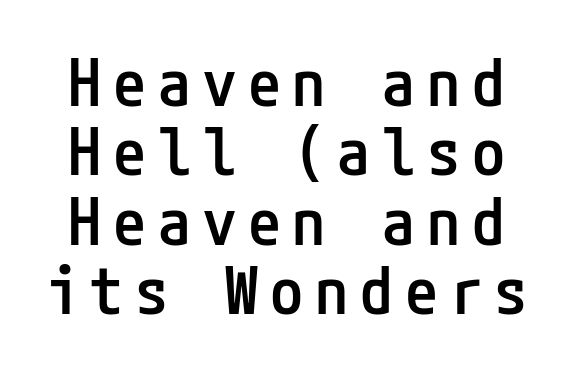
The image shows 66 px semibold, condensed sans-serif type, upright; set tight line spacing (1.05x), not underlined; low stroke contrast and a medium x-height.
